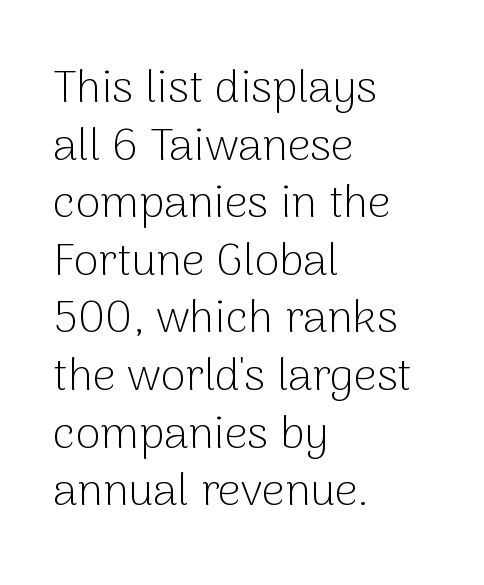
{"serif": "no", "italic": "no", "bold": "no", "weight": "light", "width": "normal", "stroke_contrast": "low", "x_height": "medium", "monospaced": "no", "underline": "no", "align": "left", "line_spacing": "normal", "line_spacing_ratio": 1.28, "letter_spacing": "normal", "letter_spacing_em": 0.0, "glyph_px": 45}
